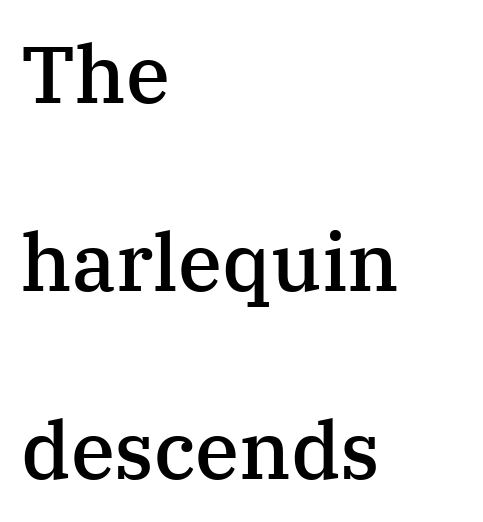
{"serif": "yes", "italic": "no", "bold": "semi", "weight": "semibold", "width": "normal", "stroke_contrast": "medium", "x_height": "medium", "monospaced": "no", "underline": "no", "align": "left", "line_spacing": "loose", "line_spacing_ratio": 2.35, "letter_spacing": "normal", "letter_spacing_em": 0.0, "glyph_px": 80}
